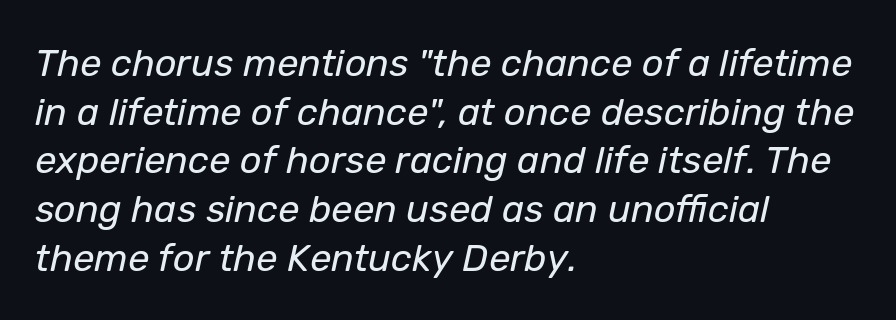
{"italic": "yes", "lean": "right", "slant_degrees": 12, "bold": "no", "weight": "regular", "width": "normal", "stroke_contrast": "low", "x_height": "medium", "monospaced": "no", "underline": "no", "align": "left", "line_spacing": "normal", "line_spacing_ratio": 1.28, "letter_spacing": "normal", "letter_spacing_em": 0.0, "glyph_px": 38}
